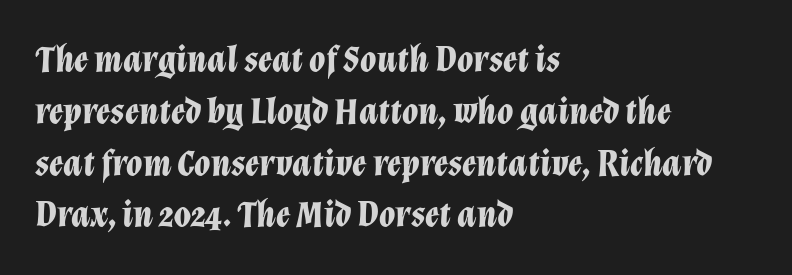
Q: Is the text bold? A: Yes.
Q: Is the text italic (slanted)? A: Yes, it leans right by about 12 degrees.
Q: Is the text underlined? A: No.
Q: How is the paragraph aligned? A: Left-aligned.
Q: Is the spacing between letters normal or unusually wide? A: Normal.
Q: Is the spacing between lines tight, normal or loose? A: Normal.
Q: Width (condensed, normal, or wide)? A: Normal.
Q: Stroke contrast? A: Low.
Q: x-height? A: Medium.
Q: Monospaced? A: No.
